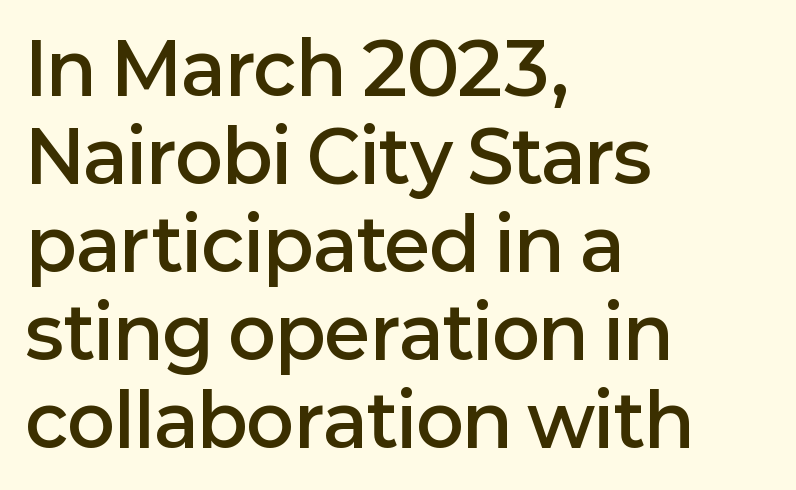
{"serif": "no", "italic": "no", "bold": "semi", "weight": "semibold", "width": "normal", "stroke_contrast": "low", "x_height": "medium", "monospaced": "no", "underline": "no", "align": "left", "line_spacing_ratio": 1.24, "letter_spacing": "normal", "letter_spacing_em": 0.0, "glyph_px": 71}
